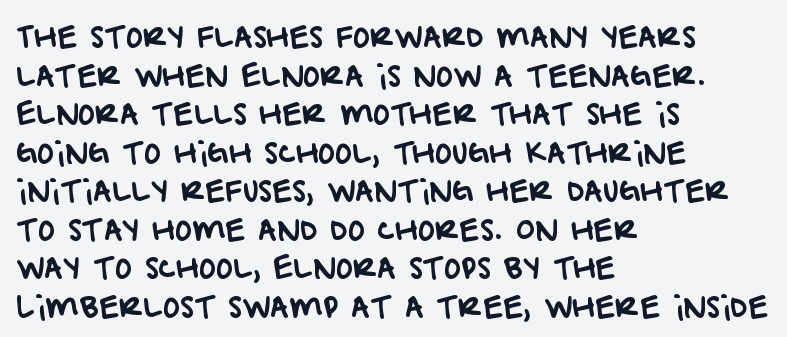
The image shows 29 px sans-serif type; set left-aligned, normal line spacing (1.33x), normal letter spacing, not underlined; low stroke contrast and a large x-height.
